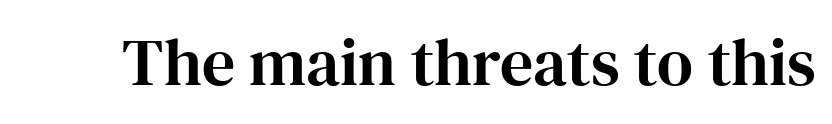
The image shows 66 px serif type, upright; set normal letter spacing, not underlined; high stroke contrast and a medium x-height.
